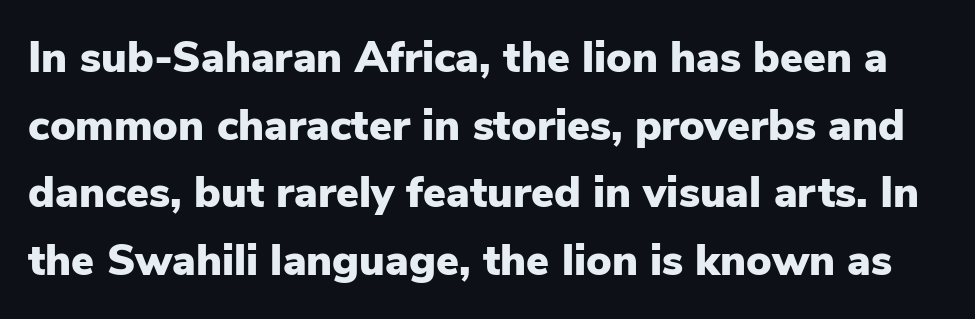
The image shows 43 px heavy sans-serif type, upright; set normal line spacing (1.57x), normal letter spacing, not underlined; low stroke contrast and a medium x-height.
